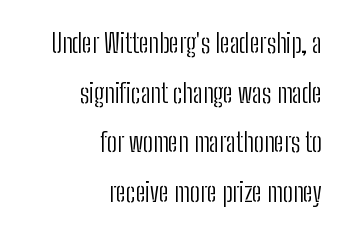
The image shows 27 px text type, upright; set right-aligned, line spacing 1.84x, normal letter spacing, not underlined.
